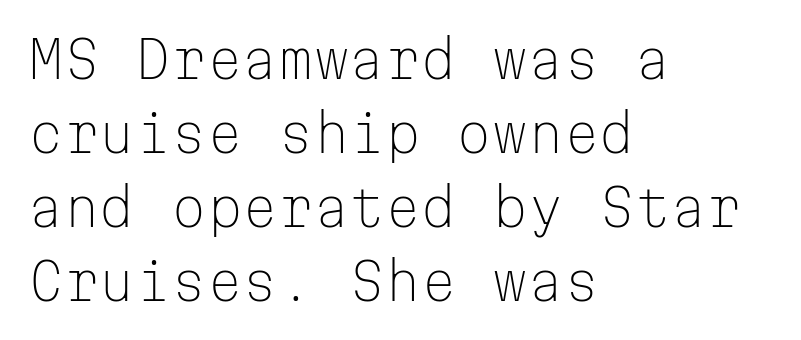
{"serif": "no", "italic": "no", "bold": "no", "weight": "light", "width": "normal", "stroke_contrast": "low", "x_height": "medium", "monospaced": "yes", "underline": "no", "align": "left", "line_spacing": "normal", "line_spacing_ratio": 1.45, "letter_spacing": "normal", "letter_spacing_em": 0.0, "glyph_px": 51}
